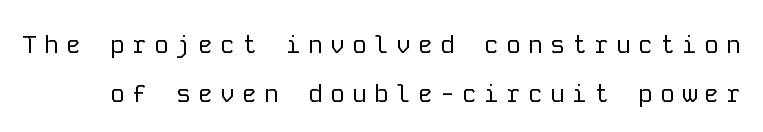
{"italic": "no", "bold": "no", "underline": "no", "line_spacing": "loose", "line_spacing_ratio": 1.95, "letter_spacing": "wide", "letter_spacing_em": 0.28, "glyph_px": 25}
